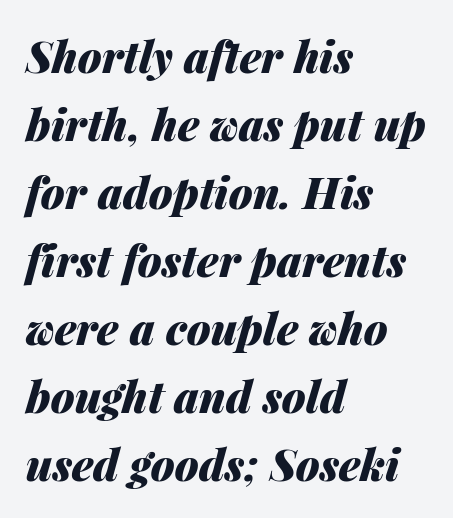
Q: Is the text bold? A: Yes.
Q: Is the text italic (slanted)? A: Yes, it leans right by about 14 degrees.
Q: Is the text underlined? A: No.
Q: How is the paragraph aligned? A: Left-aligned.
Q: Is the spacing between letters normal or unusually wide? A: Normal.
Q: Is the spacing between lines tight, normal or loose? A: Normal.
Q: Width (condensed, normal, or wide)? A: Normal.
Q: Stroke contrast? A: Medium.
Q: x-height? A: Medium.
Q: Monospaced? A: No.
